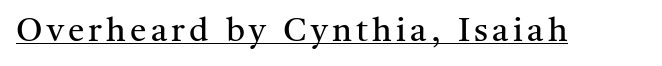
Q: Is the text bold? A: No.
Q: Is the text italic (slanted)? A: No, it is upright.
Q: Is the typeface a serif or a sans-serif typeface? A: Serif.
Q: Is the text underlined? A: Yes.
Q: Width (condensed, normal, or wide)? A: Normal.
Q: Stroke contrast? A: Medium.
Q: x-height? A: Medium.
Q: Monospaced? A: No.
